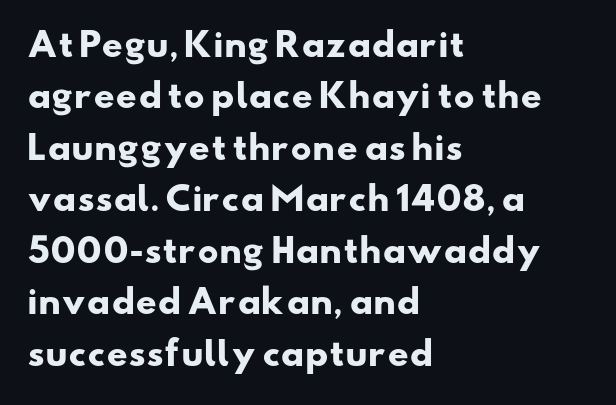
The image shows 33 px heavy, wide sans-serif type; set left-aligned, normal line spacing (1.56x), normal letter spacing, not underlined; low stroke contrast and a small x-height.
